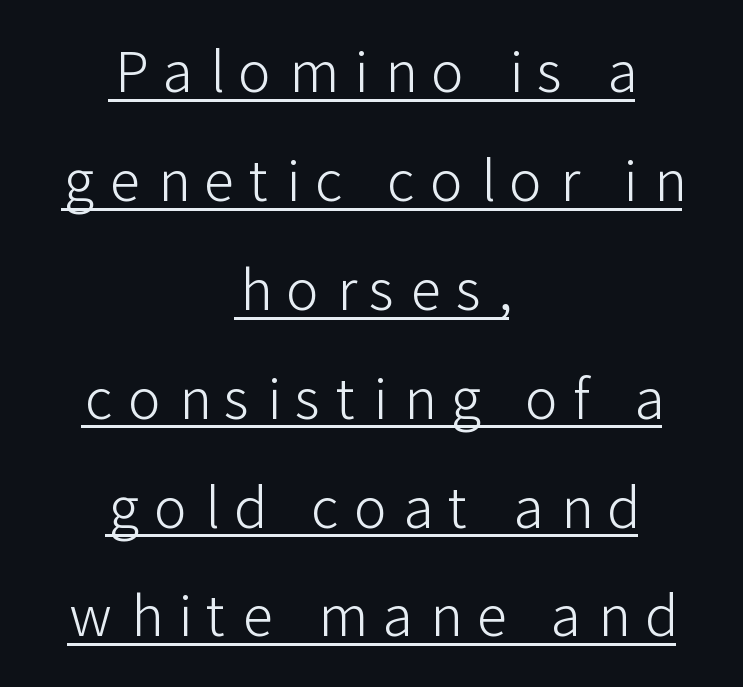
The image shows 55 px light sans-serif type, upright; set centered, loose line spacing (1.98x), unusually wide letter spacing (+0.29 em), underlined; low stroke contrast and a medium x-height.
